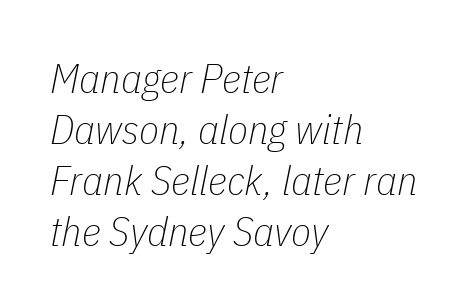
{"italic": "yes", "lean": "right", "slant_degrees": 11, "bold": "no", "weight": "thin", "width": "condensed", "stroke_contrast": "low", "x_height": "medium", "monospaced": "no", "underline": "no", "align": "left", "line_spacing_ratio": 1.24, "letter_spacing": "normal", "letter_spacing_em": 0.0, "glyph_px": 41}
